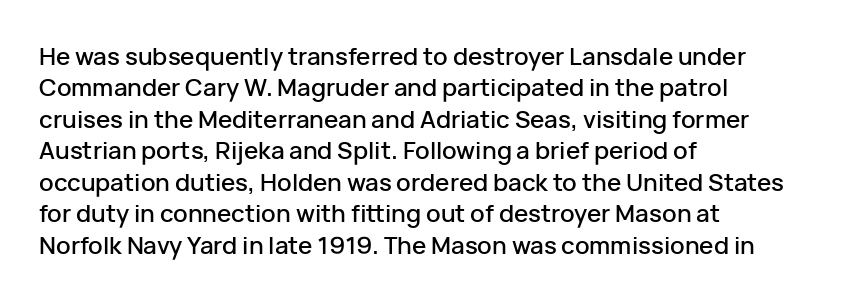
{"italic": "no", "underline": "no", "align": "left", "line_spacing": "normal", "line_spacing_ratio": 1.31, "letter_spacing": "normal", "letter_spacing_em": 0.0, "glyph_px": 24}
